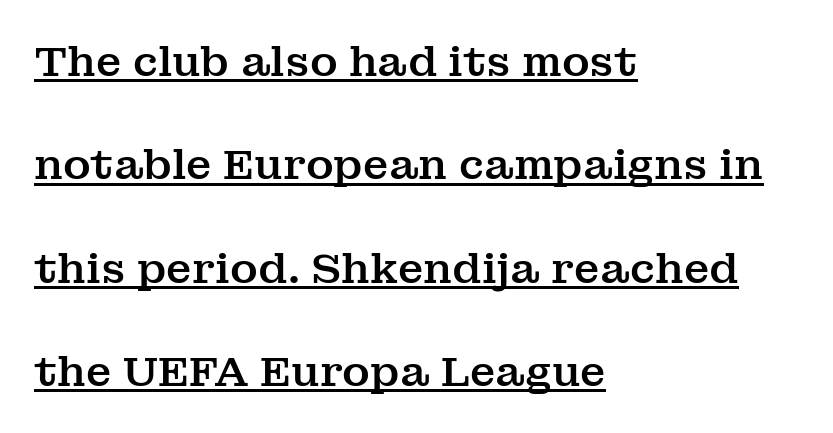
Horizontally, the lines are justified to the leading edge only. Is there any slant? The stems are plumb. This is underlined copy, the kind a proofreader might mark for attention. Here the glyphs are tracked normally, forming tight word shapes. Note the varied advance widths — an 'i' is clearly narrower than an 'm'.
